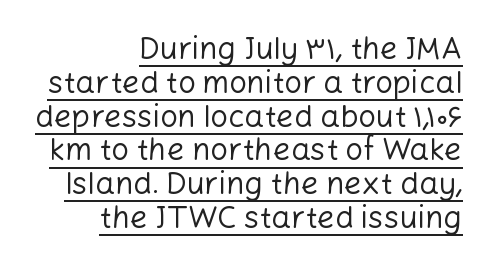
The image shows 31 px regular-weight sans-serif type, upright; set right-aligned, tight line spacing (1.09x), normal letter spacing, underlined; low stroke contrast and a medium x-height.
